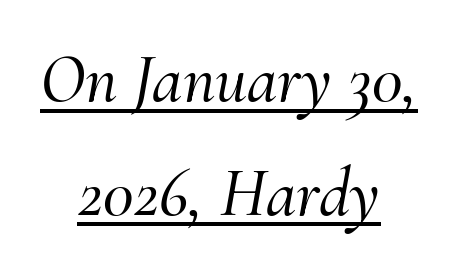
The image shows 69 px serif type, italic (leaning right); set centered, normal line spacing (1.65x), normal letter spacing, underlined; medium stroke contrast and a small x-height.
